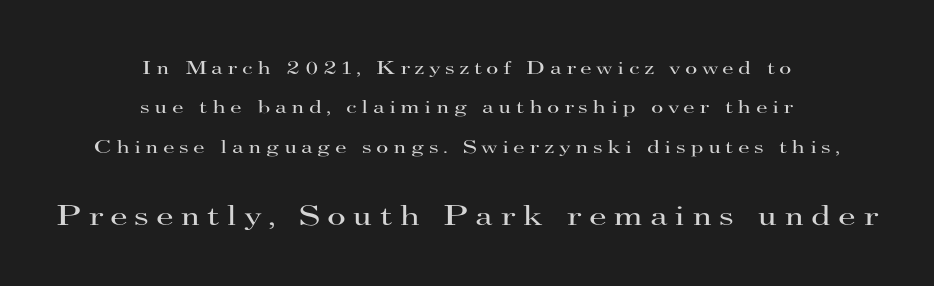
The image shows 29 px regular-weight, wide serif type, upright; set centered, loose line spacing (2.07x), unusually wide letter spacing (+0.23 em), not underlined; the second (bottom) block is 1.53x larger; high stroke contrast and a small x-height.
